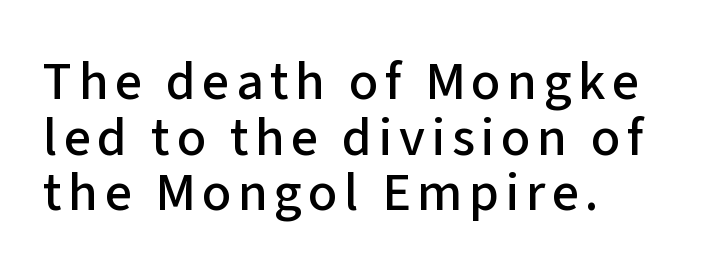
{"serif": "no", "italic": "no", "width": "normal", "stroke_contrast": "low", "x_height": "medium", "monospaced": "no", "underline": "no", "align": "left", "line_spacing": "tight", "line_spacing_ratio": 1.03, "glyph_px": 54}
